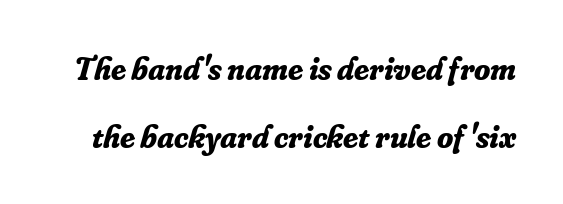
{"serif": "yes", "italic": "yes", "lean": "right", "slant_degrees": 16, "bold": "yes", "weight": "bold", "width": "normal", "stroke_contrast": "low", "x_height": "small", "monospaced": "no", "underline": "no", "line_spacing": "loose", "line_spacing_ratio": 2.05, "letter_spacing": "normal", "letter_spacing_em": 0.0, "glyph_px": 33}
